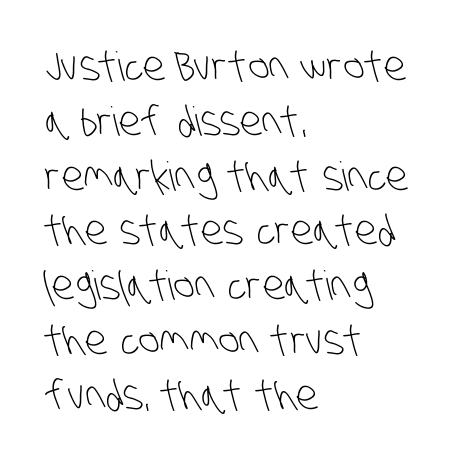
{"serif": "no", "bold": "no", "weight": "light", "width": "condensed", "stroke_contrast": "low", "x_height": "large", "monospaced": "no", "underline": "no", "align": "left", "line_spacing": "normal", "line_spacing_ratio": 1.37, "letter_spacing": "normal", "letter_spacing_em": 0.0, "glyph_px": 40}
